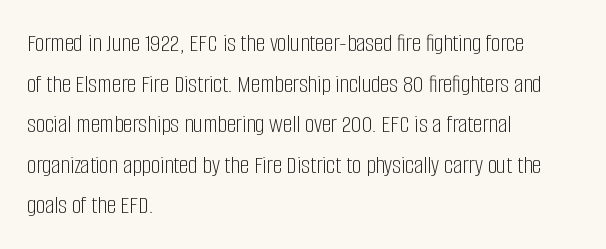
The zone under the glyphs is completely vacant. Letters have the restrained weight of plain body copy at most. Line beginnings align vertically; line endings do not. The gaps between neighbouring characters are ordinary and unremarkable.
